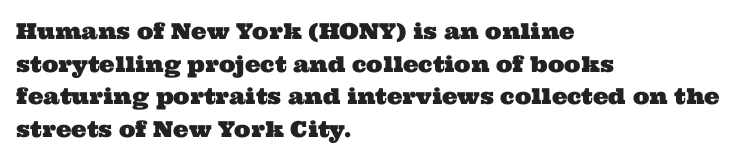
The image shows 22 px text type; set left-aligned, normal line spacing (1.48x), normal letter spacing, not underlined.
